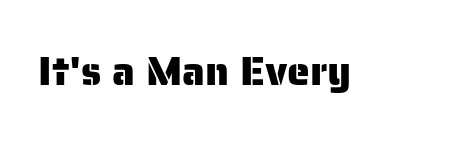
Students, note that the glyphs here touch the page at normal intervals. The gap between lines stays unmarked. The characters display no serif detailing; their extremities are plain. You could not count columns in this text — the font is proportionally spaced. Posture: straight, roman, zero tilt.
